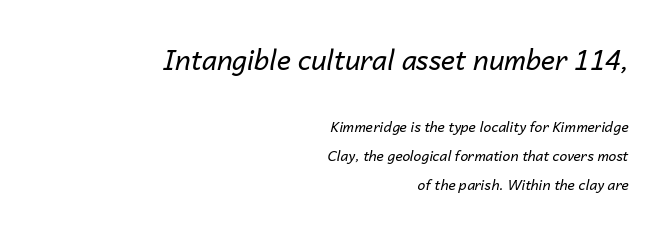
Q: Is the text bold? A: No.
Q: Is the text italic (slanted)? A: Yes, it leans right by about 14 degrees.
Q: Is the text underlined? A: No.
Q: How is the paragraph aligned? A: Right-aligned.
Q: Is the spacing between letters normal or unusually wide? A: Normal.
Q: Is the spacing between lines tight, normal or loose? A: Loose.
Q: Which block of text is set in a larger size, the first (top) or the second (bottom)? A: The first (top) one.
